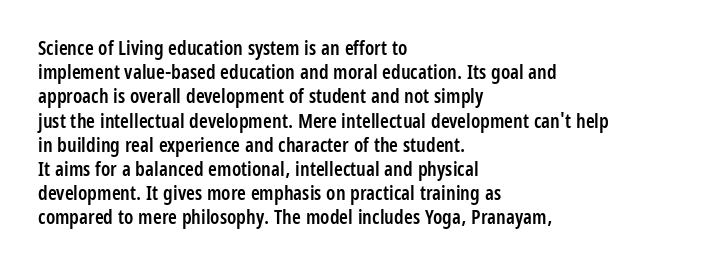
The image shows 20 px text type, upright; set left-aligned, line spacing 1.21x, normal letter spacing, not underlined.
